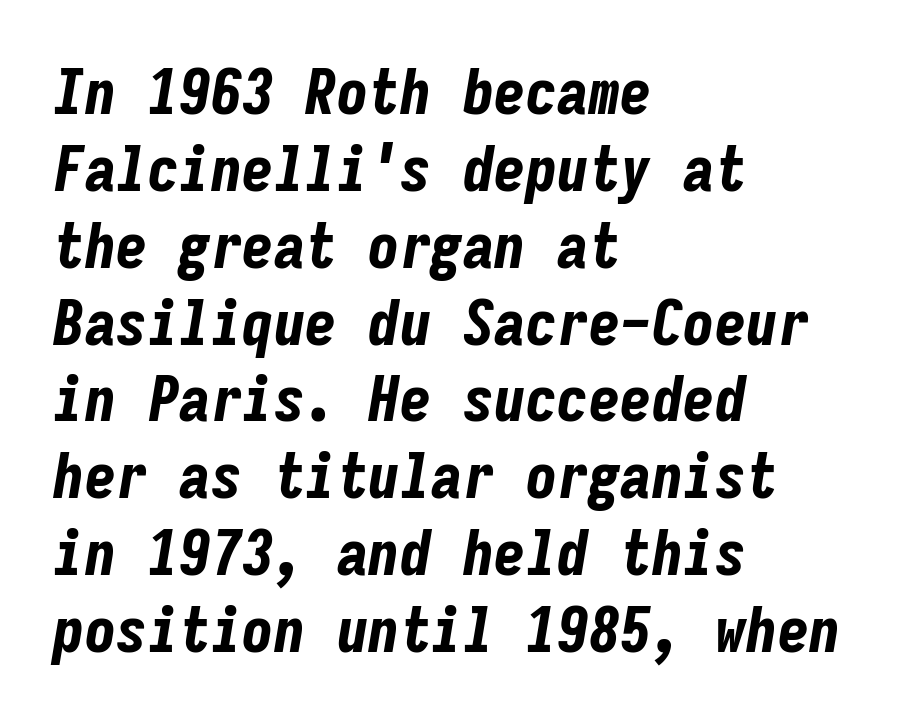
Q: Is the text bold? A: Yes.
Q: Is the text italic (slanted)? A: Yes, it leans right by about 9 degrees.
Q: Is the text underlined? A: No.
Q: How is the paragraph aligned? A: Left-aligned.
Q: Is the spacing between letters normal or unusually wide? A: Normal.
Q: Width (condensed, normal, or wide)? A: Condensed.
Q: Stroke contrast? A: Low.
Q: x-height? A: Medium.
Q: Monospaced? A: Yes.
